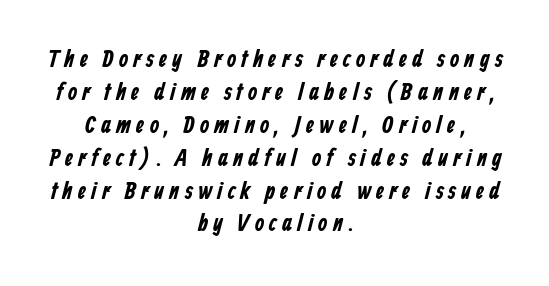
{"underline": "no", "align": "center", "line_spacing": "normal", "line_spacing_ratio": 1.37, "letter_spacing": "wide", "letter_spacing_em": 0.2, "glyph_px": 24}
